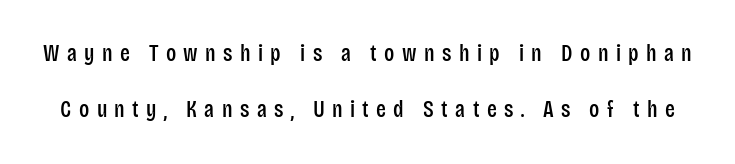
When letters stand straight like this, we call the style roman or upright. Reading down the column, the eye jumps a long way to each next line. How are the letters spaced? Widely, with obvious added tracking. Has an underline been added? It has not.
